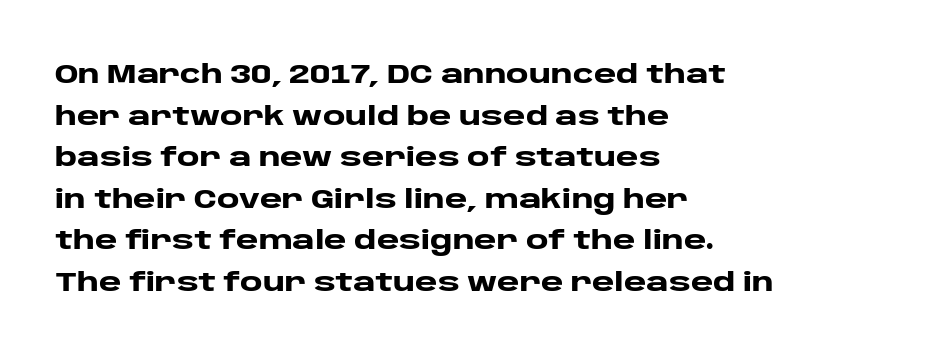
The image shows 27 px bold type, upright; set left-aligned, normal line spacing (1.54x), normal letter spacing, not underlined.
